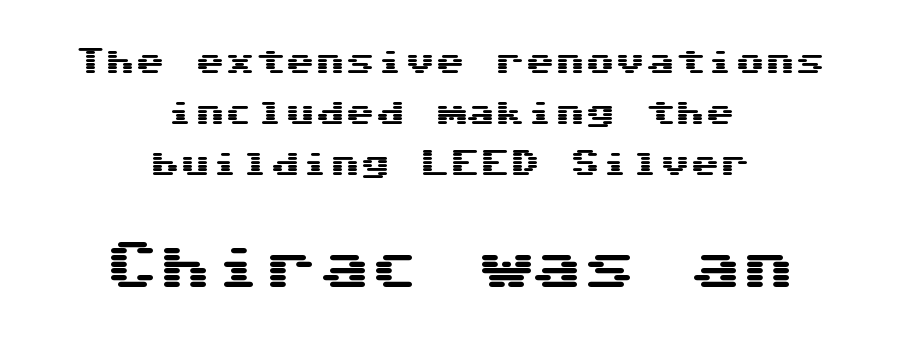
{"serif": "no", "italic": "no", "width": "wide", "stroke_contrast": "medium", "x_height": "medium", "monospaced": "yes", "underline": "no", "align": "center", "line_spacing": "normal", "line_spacing_ratio": 1.7, "letter_spacing": "normal", "letter_spacing_em": 0.0, "larger_block": "second", "size_ratio": 1.77, "glyph_px": 53}
